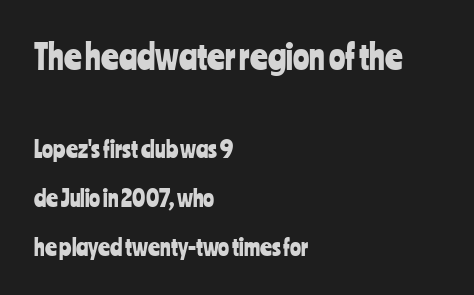
Q: Is the text italic (slanted)? A: No, it is upright.
Q: Is the typeface a serif or a sans-serif typeface? A: Sans-serif.
Q: Is the text underlined? A: No.
Q: How is the paragraph aligned? A: Left-aligned.
Q: Is the spacing between letters normal or unusually wide? A: Normal.
Q: Is the spacing between lines tight, normal or loose? A: Loose.
Q: Which block of text is set in a larger size, the first (top) or the second (bottom)? A: The first (top) one.
Q: Width (condensed, normal, or wide)? A: Condensed.
Q: Stroke contrast? A: Low.
Q: x-height? A: Medium.
Q: Monospaced? A: No.
